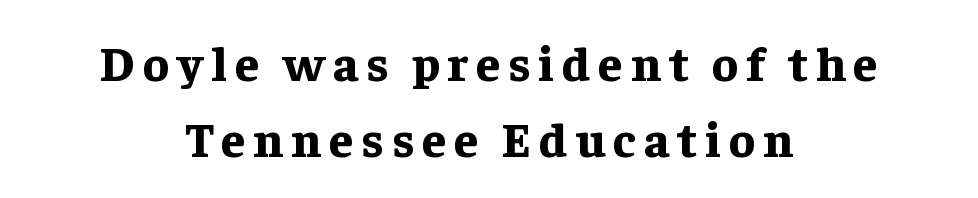
Both edges are ragged and mirror each other, which tells us the setting is centered. Horizontal bands of white between lines are of average thickness. Yep, those are serifs on the letters. This sample uses an upright cut, with every glyph sitting square on the baseline.
